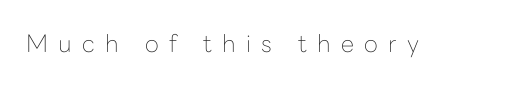
{"italic": "no", "bold": "no", "underline": "no", "letter_spacing": "wide", "letter_spacing_em": 0.43, "glyph_px": 24}
